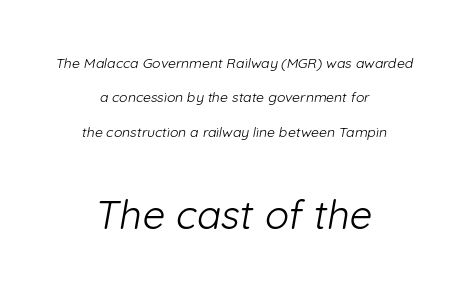
Q: Is the text bold? A: No.
Q: Is the typeface a serif or a sans-serif typeface? A: Sans-serif.
Q: Is the text underlined? A: No.
Q: How is the paragraph aligned? A: Centered.
Q: Is the spacing between letters normal or unusually wide? A: Normal.
Q: Is the spacing between lines tight, normal or loose? A: Loose.
Q: Which block of text is set in a larger size, the first (top) or the second (bottom)? A: The second (bottom) one.
Q: Width (condensed, normal, or wide)? A: Normal.
Q: Stroke contrast? A: Low.
Q: x-height? A: Medium.
Q: Monospaced? A: No.
